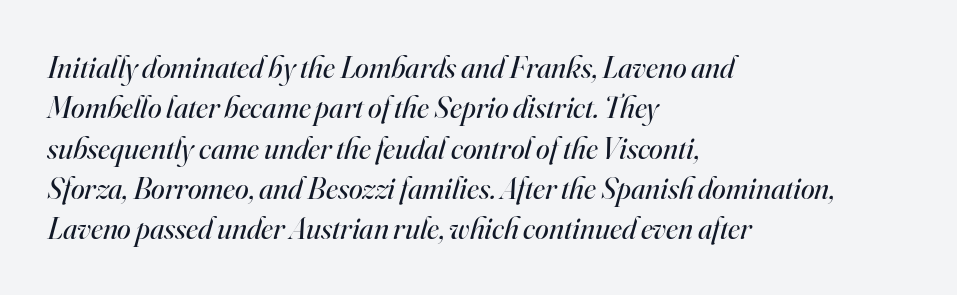
{"serif": "yes", "italic": "yes", "lean": "right", "slant_degrees": 16, "bold": "no", "weight": "regular", "width": "normal", "stroke_contrast": "high", "x_height": "small", "monospaced": "no", "underline": "no", "align": "left", "line_spacing": "normal", "line_spacing_ratio": 1.3, "letter_spacing": "normal", "letter_spacing_em": 0.0, "glyph_px": 31}
